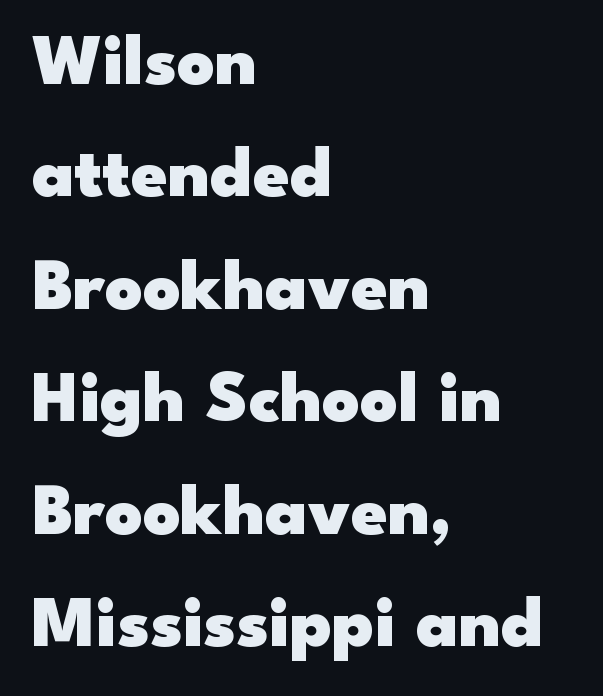
The image shows 73 px heavy, wide sans-serif type, upright; set left-aligned, normal line spacing (1.54x), normal letter spacing, not underlined; low stroke contrast and a small x-height.
